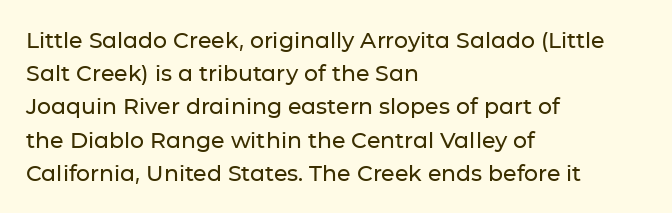
The image shows 22 px text type, upright; set left-aligned, normal line spacing (1.51x), normal letter spacing, not underlined.
